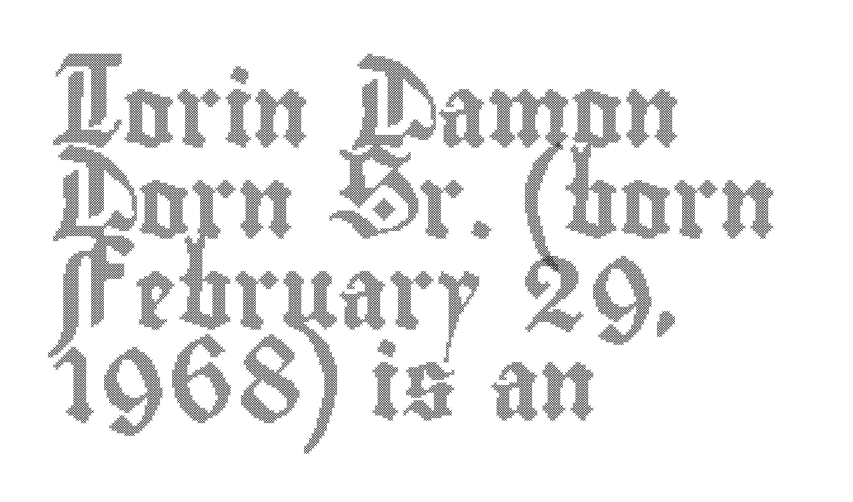
The image shows 71 px condensed type, upright; set left-aligned, normal line spacing (1.28x), normal letter spacing, not underlined; a small x-height.
